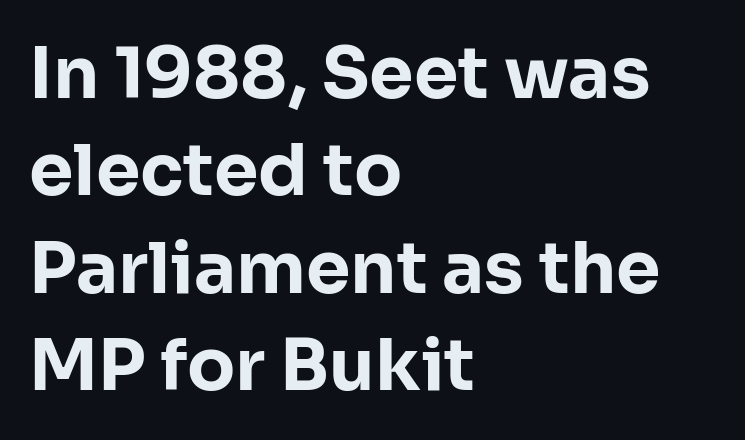
The rag falls on the right side of this text block. Serif or sans? Sans — the stroke terminals are bare. Heft: maximum for text — a bold. Is there any slant? The stems are plumb. The gap between lines stays unmarked. A typesetter would call this proportional, since set widths differ per character.
